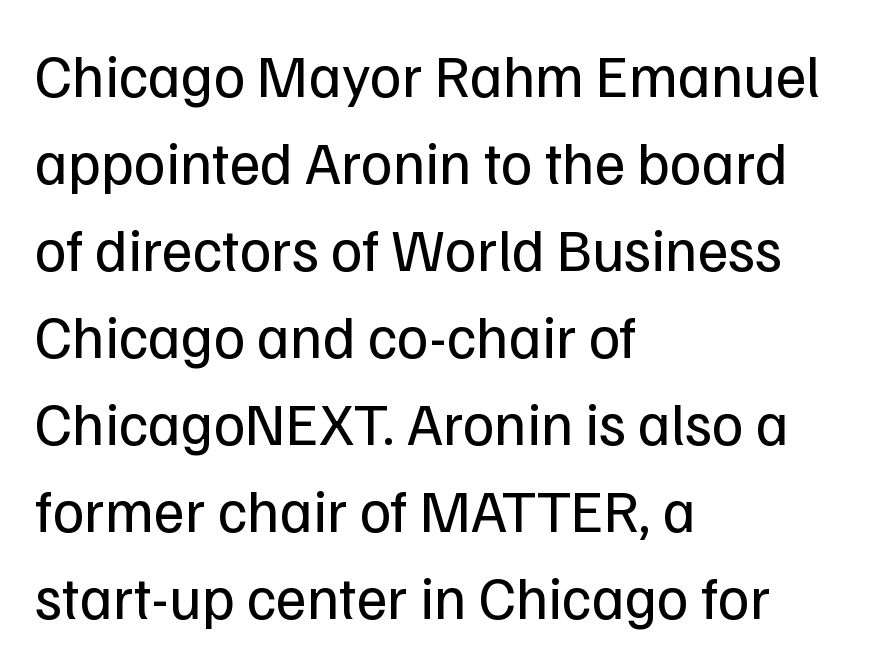
Q: Is the text bold? A: No.
Q: Is the text italic (slanted)? A: No, it is upright.
Q: Is the typeface a serif or a sans-serif typeface? A: Sans-serif.
Q: Is the text underlined? A: No.
Q: How is the paragraph aligned? A: Left-aligned.
Q: Is the spacing between letters normal or unusually wide? A: Normal.
Q: Is the spacing between lines tight, normal or loose? A: Normal.
Q: Width (condensed, normal, or wide)? A: Normal.
Q: Stroke contrast? A: Low.
Q: x-height? A: Medium.
Q: Monospaced? A: No.
